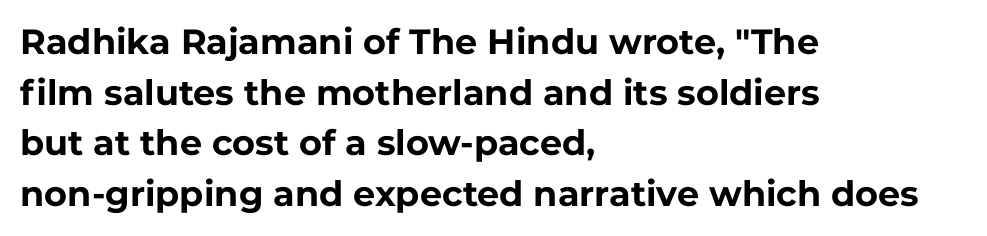
{"serif": "no", "italic": "no", "bold": "yes", "weight": "bold", "width": "normal", "stroke_contrast": "low", "x_height": "medium", "monospaced": "no", "underline": "no", "align": "left", "line_spacing": "normal", "line_spacing_ratio": 1.45, "letter_spacing": "normal", "letter_spacing_em": 0.0, "glyph_px": 35}
